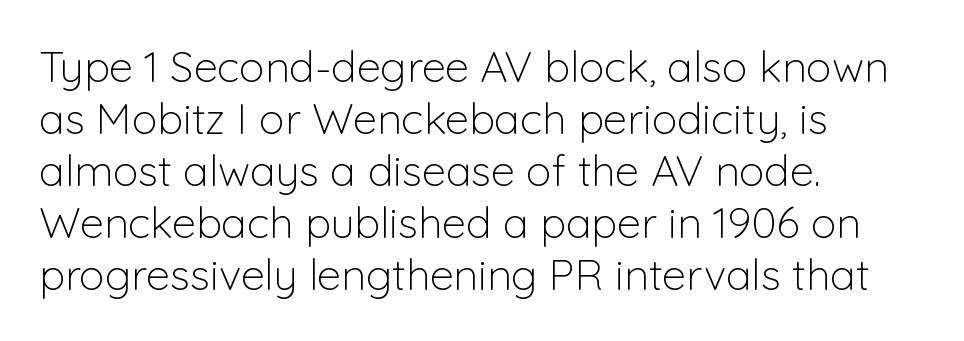
The image shows 43 px light sans-serif type, upright; set left-aligned, line spacing 1.21x, normal letter spacing, not underlined; low stroke contrast and a medium x-height.
